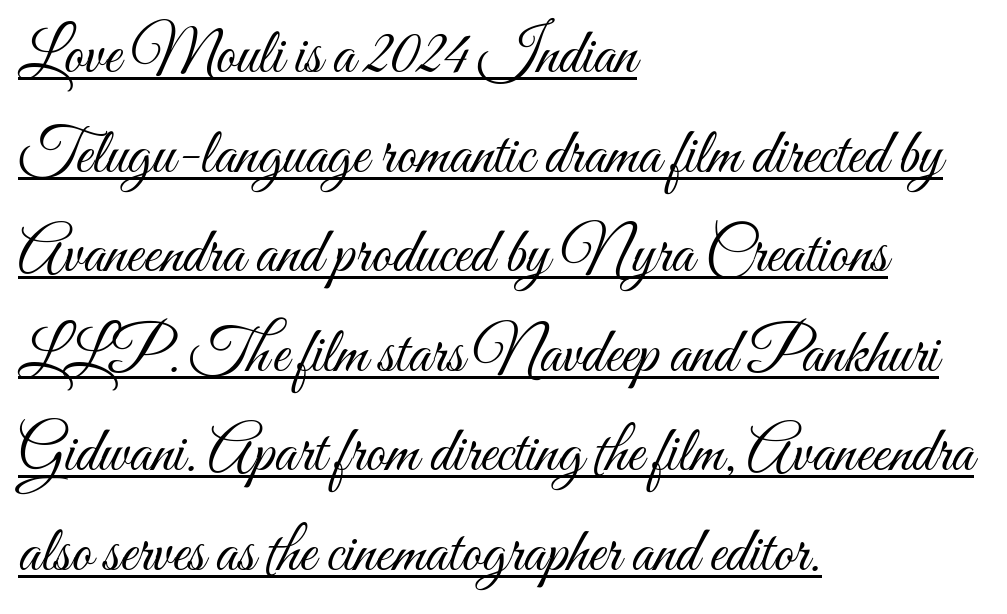
The image shows 63 px light, condensed type; set left-aligned, normal line spacing (1.58x), normal letter spacing, underlined; medium stroke contrast and a small x-height.
